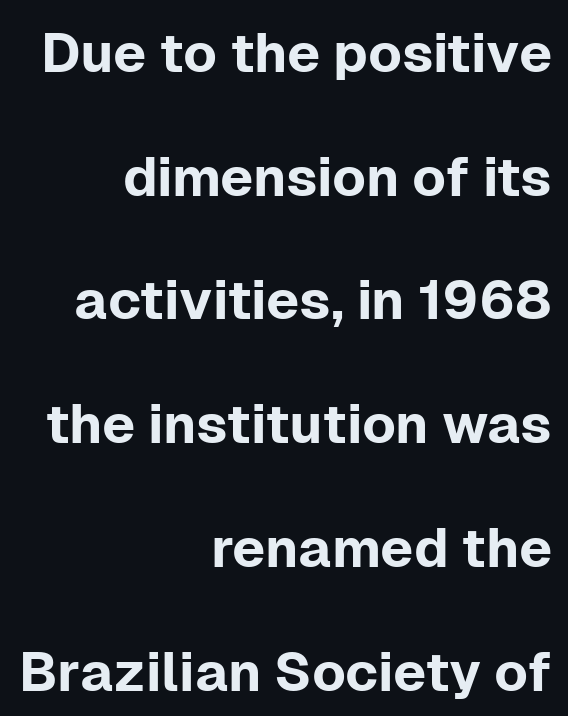
{"serif": "no", "italic": "no", "width": "normal", "stroke_contrast": "low", "x_height": "medium", "monospaced": "no", "underline": "no", "align": "right", "line_spacing": "loose", "line_spacing_ratio": 2.25, "letter_spacing": "normal", "letter_spacing_em": 0.0, "glyph_px": 55}
